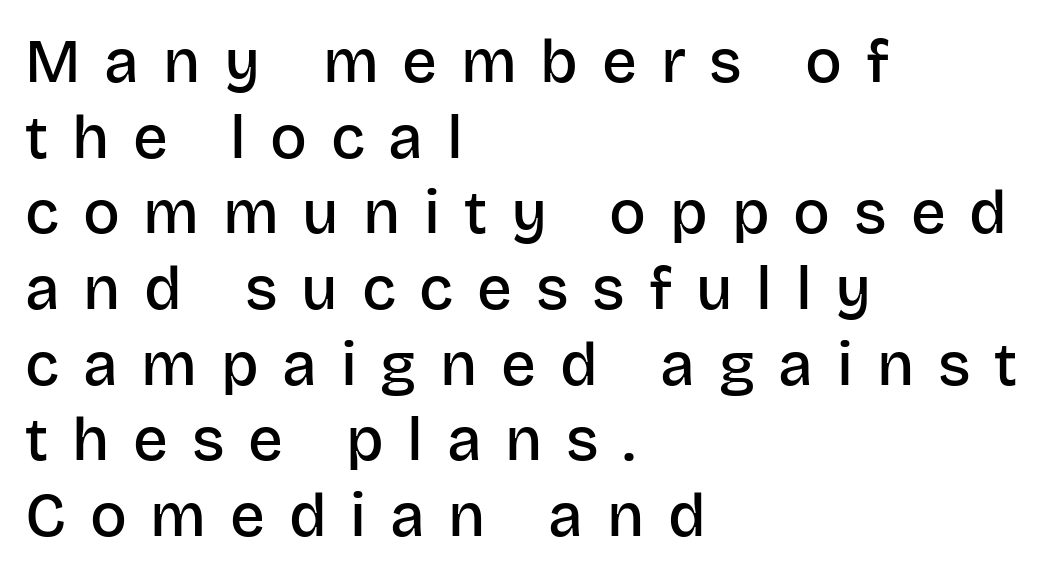
Q: Is the text bold? A: Semi-bold.
Q: Is the text italic (slanted)? A: No, it is upright.
Q: Is the typeface a serif or a sans-serif typeface? A: Sans-serif.
Q: Is the text underlined? A: No.
Q: How is the paragraph aligned? A: Left-aligned.
Q: Is the spacing between letters normal or unusually wide? A: Unusually wide.
Q: Width (condensed, normal, or wide)? A: Normal.
Q: Stroke contrast? A: Low.
Q: x-height? A: Large.
Q: Monospaced? A: No.
